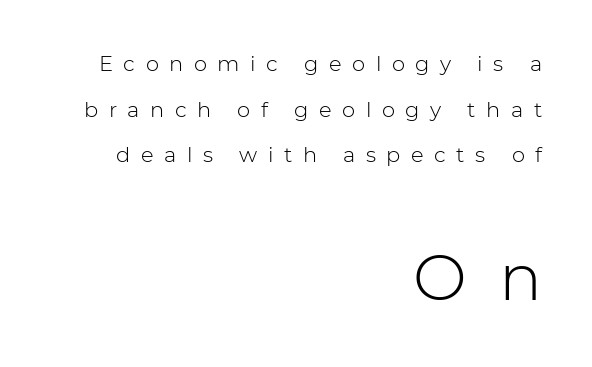
The image shows 64 px light sans-serif type, upright; set right-aligned, loose line spacing (2.17x), unusually wide letter spacing (+0.5 em), not underlined; the second (bottom) block is 3.05x larger; low stroke contrast and a medium x-height.
